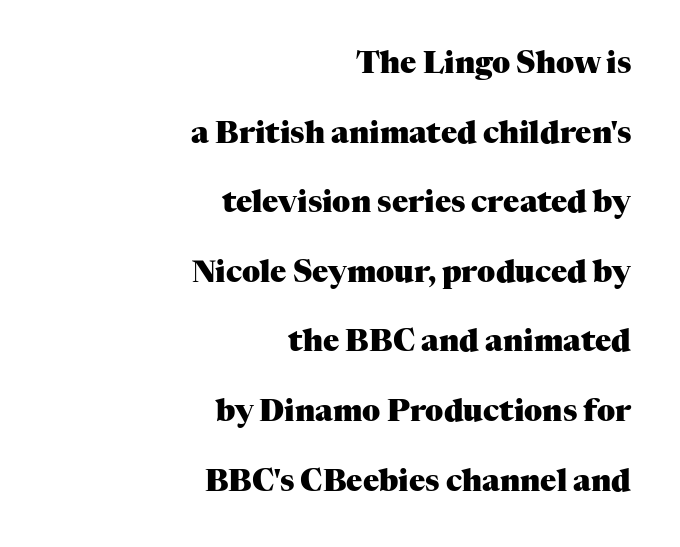
The image shows 30 px heavy serif type, upright; set right-aligned, loose line spacing (2.32x), normal letter spacing, not underlined; medium stroke contrast and a medium x-height.
